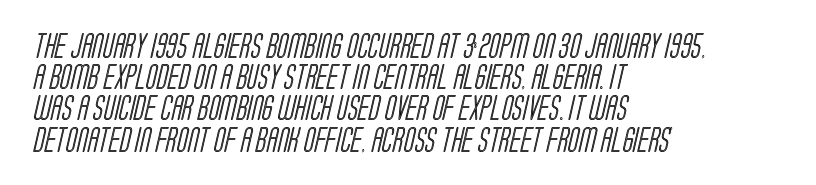
The image shows 25 px text type; set left-aligned, normal line spacing (1.25x), normal letter spacing, not underlined.
